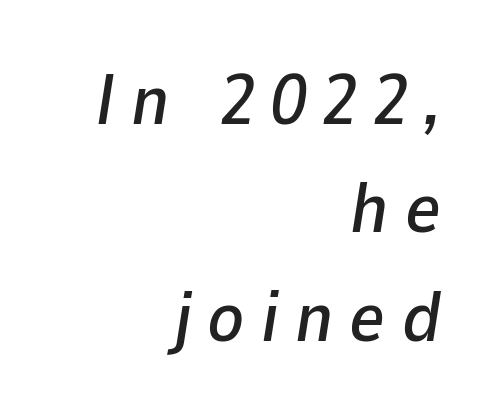
{"italic": "yes", "lean": "right", "slant_degrees": 9, "width": "normal", "stroke_contrast": "low", "x_height": "medium", "monospaced": "no", "underline": "no", "align": "right", "line_spacing": "normal", "line_spacing_ratio": 1.55, "letter_spacing": "wide", "letter_spacing_em": 0.23, "glyph_px": 70}
